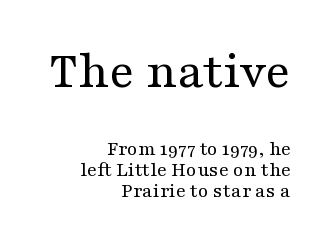
The image shows 53 px regular-weight, wide serif type, upright; set right-aligned, tight line spacing (1.01x), normal letter spacing, not underlined; the first (top) block is 2.52x larger; medium stroke contrast and a medium x-height.
